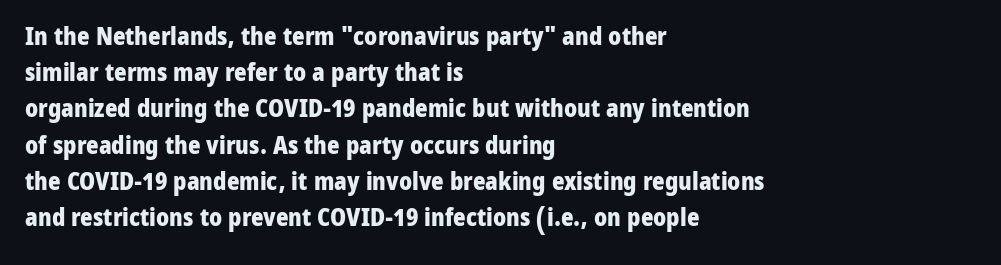
The vertical gap from one line to the next is medium. In terms of posture, this sample is upright. Look at the stroke-to-counter ratio: heavy, a bold. Clear beneath every line of the passage. Casual observation: everything's shoved over to the left. You could call the tracking neutral — neither tight nor loose.
